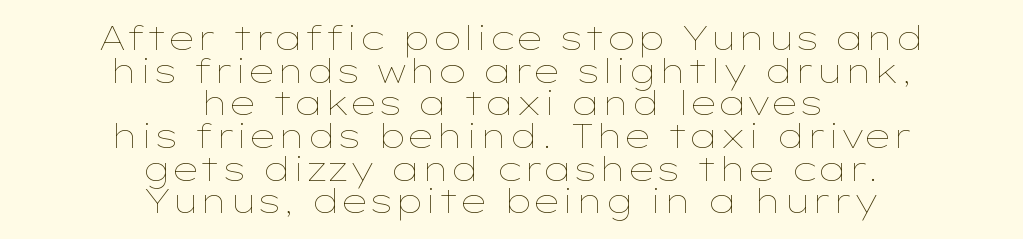
Q: Is the text bold? A: No.
Q: Is the text italic (slanted)? A: No, it is upright.
Q: Is the text underlined? A: No.
Q: How is the paragraph aligned? A: Centered.
Q: Is the spacing between letters normal or unusually wide? A: Normal.
Q: Is the spacing between lines tight, normal or loose? A: Tight.
Q: Width (condensed, normal, or wide)? A: Wide.
Q: Stroke contrast? A: Low.
Q: x-height? A: Medium.
Q: Monospaced? A: No.
